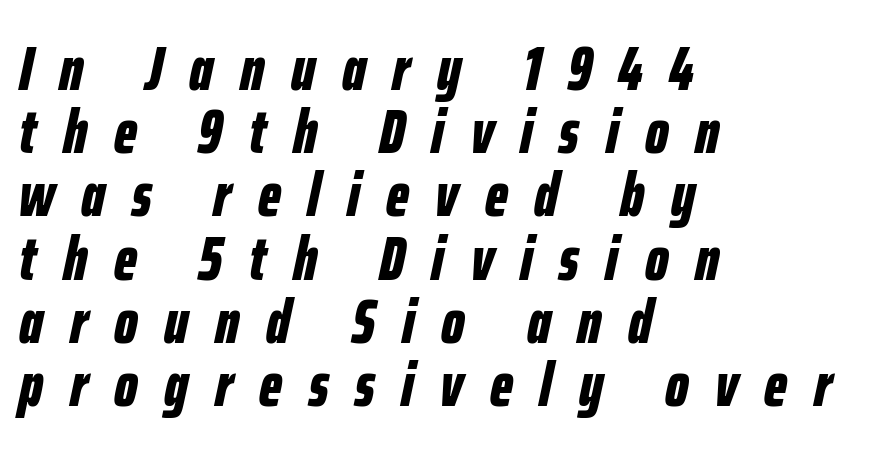
The rendering uses a bold face; every stroke is thick and dark. Letter spacing: wide. Descenders are the only things crossing below the line. Spacing verdict: proportional, widths tailored to each character.
